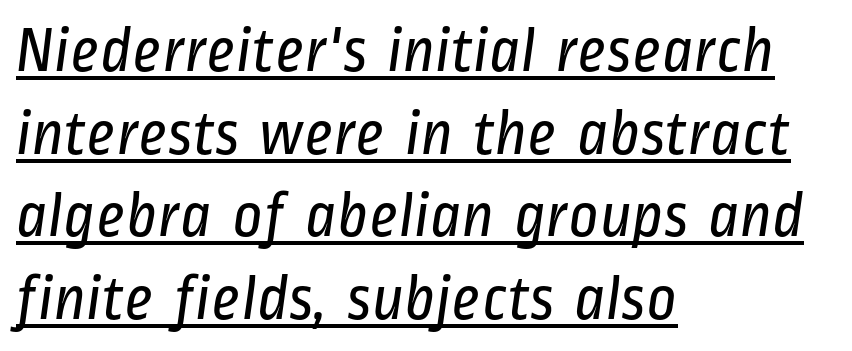
Q: Is the text bold? A: No.
Q: Is the typeface a serif or a sans-serif typeface? A: Sans-serif.
Q: Is the text underlined? A: Yes.
Q: How is the paragraph aligned? A: Left-aligned.
Q: Is the spacing between letters normal or unusually wide? A: Normal.
Q: Is the spacing between lines tight, normal or loose? A: Normal.
Q: Width (condensed, normal, or wide)? A: Condensed.
Q: Stroke contrast? A: Low.
Q: x-height? A: Medium.
Q: Monospaced? A: No.
